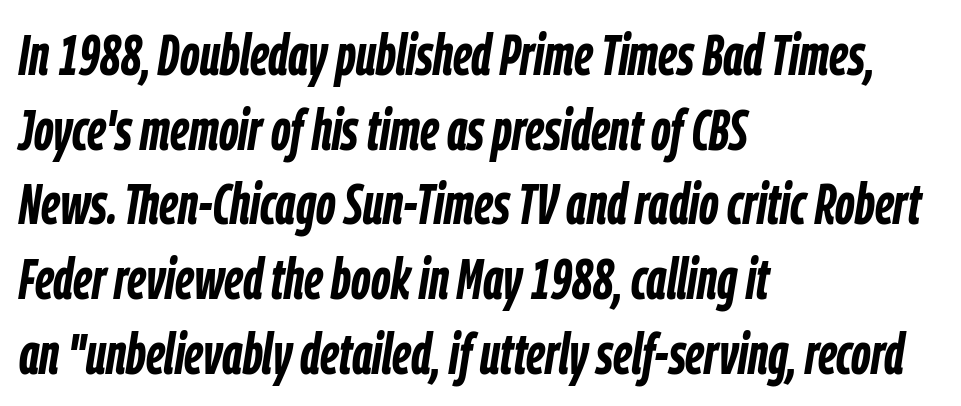
Q: Is the text bold? A: Yes.
Q: Is the text italic (slanted)? A: Yes, it leans right by about 9 degrees.
Q: Is the text underlined? A: No.
Q: How is the paragraph aligned? A: Left-aligned.
Q: Is the spacing between letters normal or unusually wide? A: Normal.
Q: Is the spacing between lines tight, normal or loose? A: Normal.
Q: Width (condensed, normal, or wide)? A: Condensed.
Q: Stroke contrast? A: Low.
Q: x-height? A: Medium.
Q: Monospaced? A: No.
